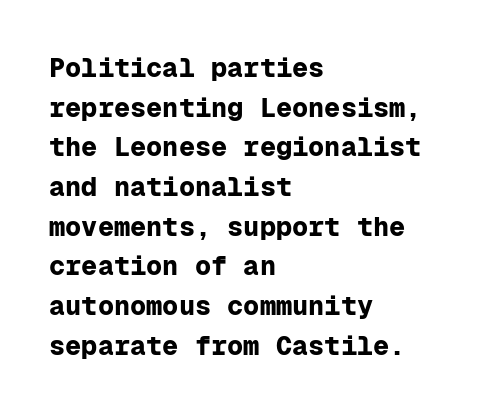
The image shows 27 px bold type, upright; set left-aligned, normal line spacing (1.47x), normal letter spacing, not underlined.
